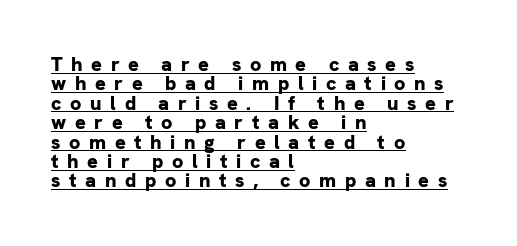
Q: Is the text bold? A: Yes.
Q: Is the text italic (slanted)? A: No, it is upright.
Q: Is the text underlined? A: Yes.
Q: How is the paragraph aligned? A: Left-aligned.
Q: Is the spacing between letters normal or unusually wide? A: Unusually wide.
Q: Is the spacing between lines tight, normal or loose? A: Tight.
